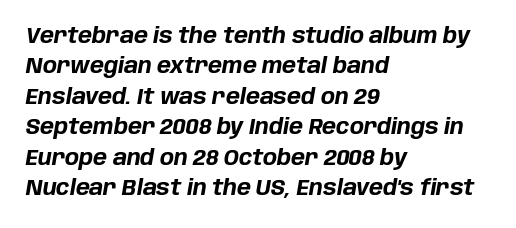
{"italic": "yes", "lean": "right", "slant_degrees": 10, "bold": "yes", "underline": "no", "align": "left", "line_spacing": "normal", "line_spacing_ratio": 1.45, "letter_spacing": "normal", "letter_spacing_em": 0.0, "glyph_px": 21}
